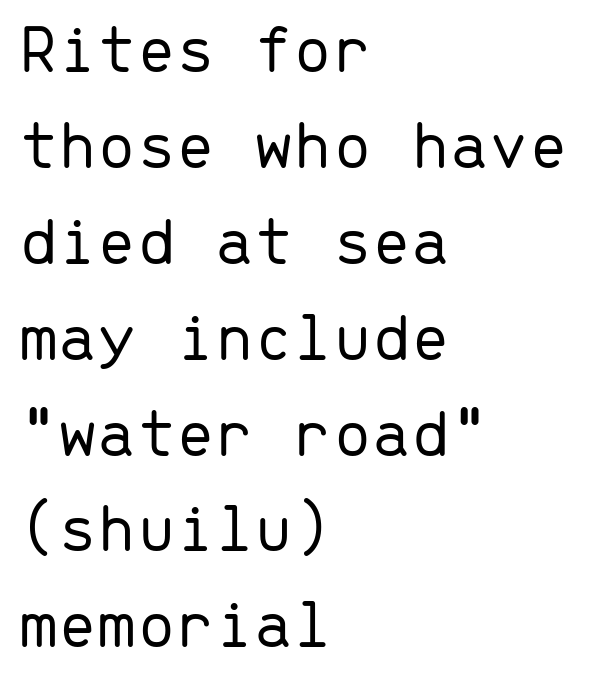
Bold? No — there's no thickening of the strokes. The baseline area is clear. Compared with typical paragraphs, the rows here are spaced about the same. Reading down the block, your eye returns to a fixed left position each line.
